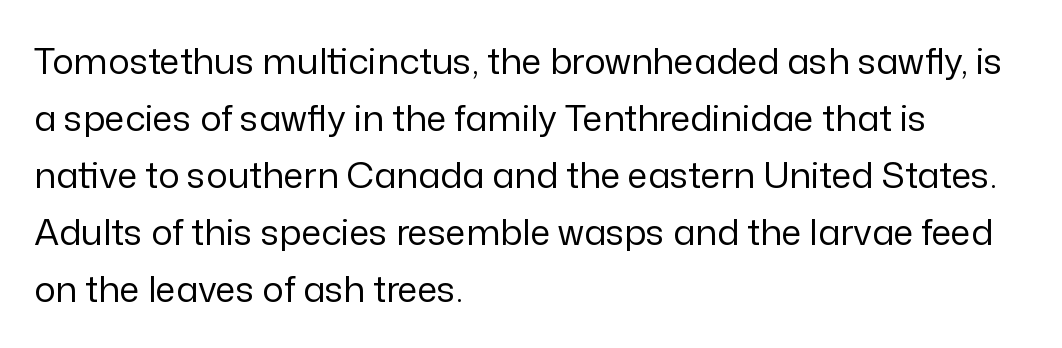
The image shows 36 px regular-weight sans-serif type, upright; set left-aligned, normal line spacing (1.58x), normal letter spacing, not underlined; low stroke contrast and a medium x-height.
